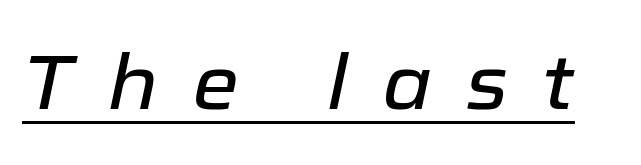
{"italic": "yes", "lean": "right", "slant_degrees": 12, "width": "normal", "stroke_contrast": "low", "x_height": "medium", "monospaced": "no", "underline": "yes", "letter_spacing": "wide", "letter_spacing_em": 0.44, "glyph_px": 76}
